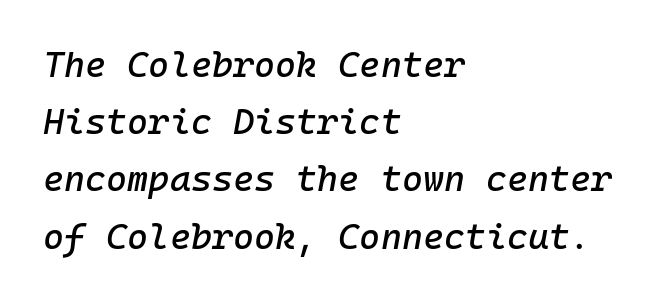
The image shows 36 px text type, italic (leaning right), monospaced; set left-aligned, normal line spacing (1.59x), normal letter spacing, not underlined; low stroke contrast and a medium x-height.
